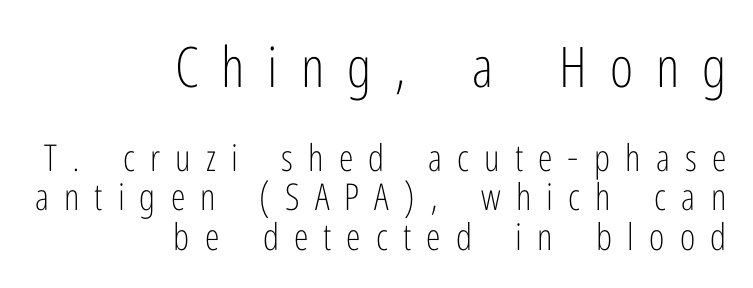
The image shows 56 px light, condensed sans-serif type, upright; set right-aligned, tight line spacing (1.06x), unusually wide letter spacing (+0.41 em), not underlined; the first (top) block is 1.51x larger; low stroke contrast and a medium x-height.
